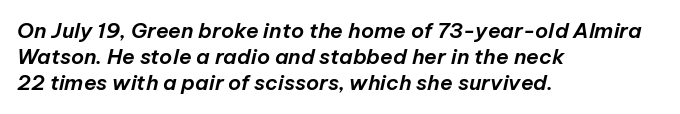
{"italic": "yes", "lean": "right", "slant_degrees": 12, "underline": "no", "align": "left", "line_spacing_ratio": 1.24, "letter_spacing": "normal", "letter_spacing_em": 0.0, "glyph_px": 21}
